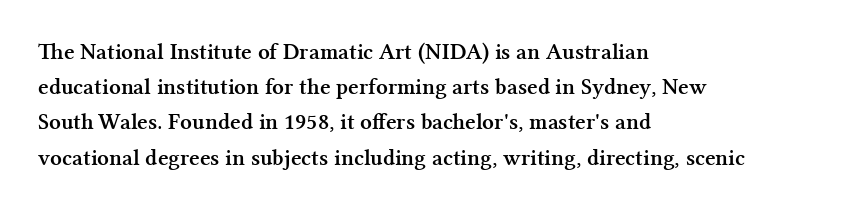
The image shows 23 px bold type, upright; set left-aligned, normal line spacing (1.53x), normal letter spacing, not underlined.
